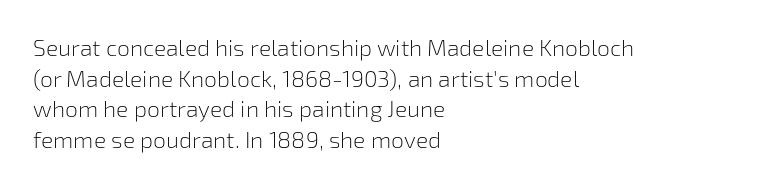
Vertical spacing — default. The text block is weighted toward the left margin, trailing off unevenly rightward. The baseline area is clear. These lines keep a tight, regular rhythm from letter to letter. No extra ink here — the face is not bold.
